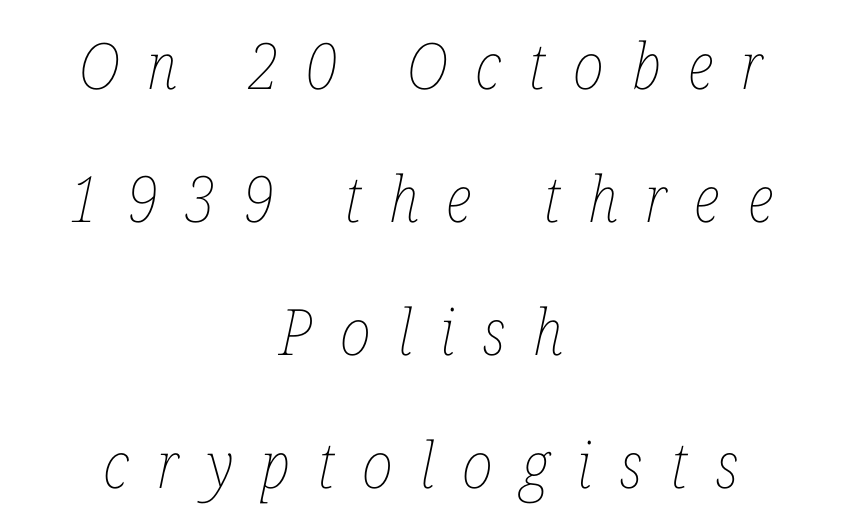
The image shows 64 px thin, condensed type, italic (leaning right); set centered, loose line spacing (2.08x), unusually wide letter spacing (+0.43 em), not underlined; low stroke contrast and a medium x-height.
